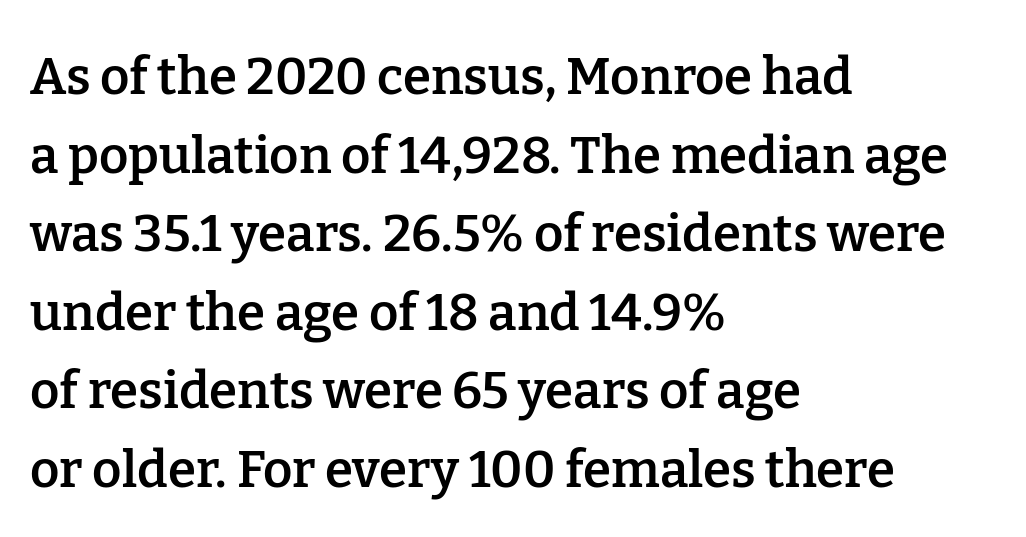
The image shows 51 px semibold serif type, upright; set left-aligned, normal line spacing (1.54x), normal letter spacing, not underlined; low stroke contrast and a medium x-height.
